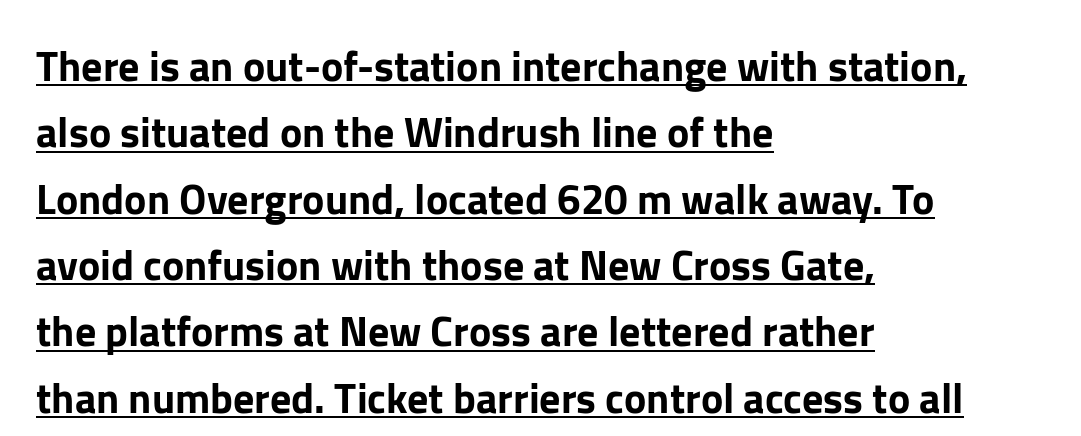
{"serif": "no", "italic": "no", "width": "normal", "stroke_contrast": "low", "x_height": "medium", "monospaced": "no", "underline": "yes", "align": "left", "line_spacing": "normal", "line_spacing_ratio": 1.58, "letter_spacing": "normal", "letter_spacing_em": 0.0, "glyph_px": 42}
